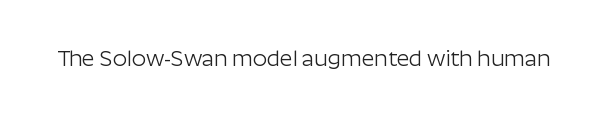
The space directly below the letters is spotless. Quick note: not italic, upright. The line texture is even and compact thanks to regular tracking. These glyphs show unthickened strokes, regular width or finer.
